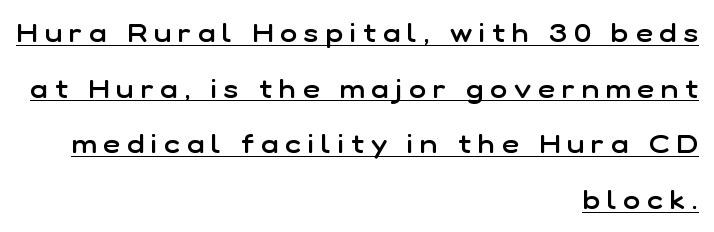
Q: Is the text bold? A: Semi-bold.
Q: Is the text italic (slanted)? A: No, it is upright.
Q: Is the text underlined? A: Yes.
Q: How is the paragraph aligned? A: Right-aligned.
Q: Is the spacing between letters normal or unusually wide? A: Unusually wide.
Q: Is the spacing between lines tight, normal or loose? A: Loose.
